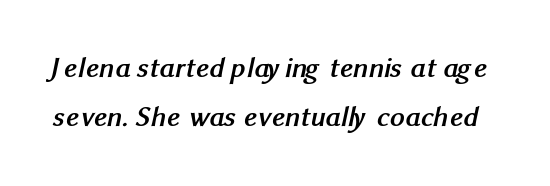
Q: Is the text bold? A: Yes.
Q: Is the typeface a serif or a sans-serif typeface? A: Sans-serif.
Q: Is the text underlined? A: No.
Q: Is the spacing between letters normal or unusually wide? A: Normal.
Q: Is the spacing between lines tight, normal or loose? A: Normal.
Q: Width (condensed, normal, or wide)? A: Normal.
Q: Stroke contrast? A: Medium.
Q: x-height? A: Medium.
Q: Monospaced? A: No.
